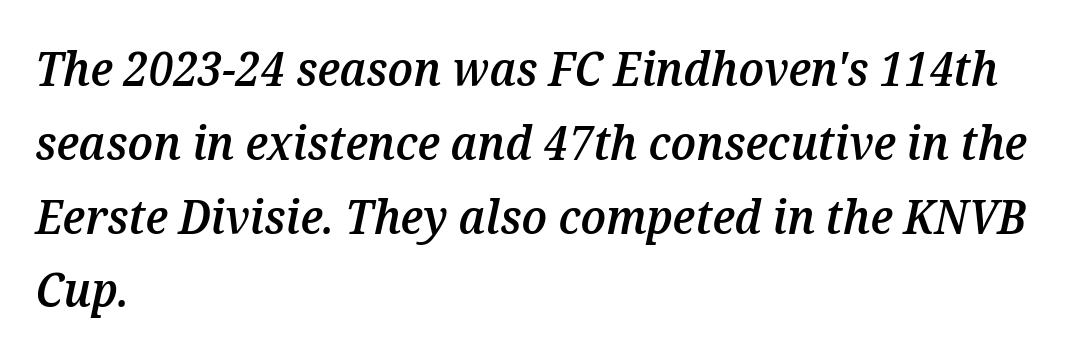
The image shows 47 px semibold type, italic (leaning right); set left-aligned, normal line spacing (1.57x), normal letter spacing, not underlined; medium stroke contrast and a medium x-height.
